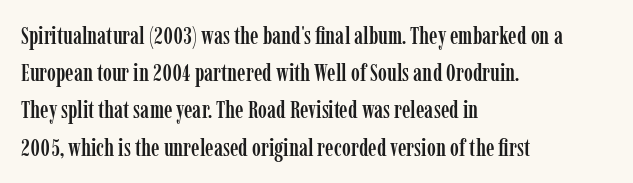
The image shows 24 px text type, upright; set left-aligned, normal line spacing (1.55x), normal letter spacing, not underlined.
